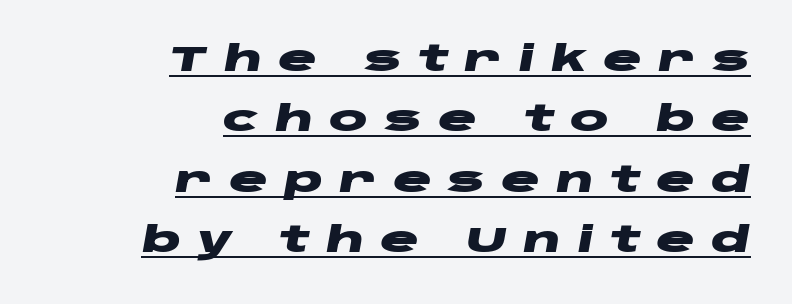
The image shows 36 px heavy, wide type, italic (leaning right); set right-aligned, normal line spacing (1.68x), unusually wide letter spacing (+0.44 em), underlined; low stroke contrast and a large x-height.
